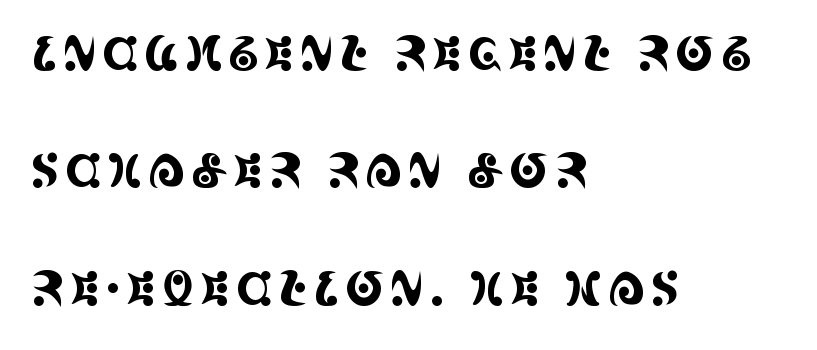
The image shows 47 px condensed serif type, upright; set left-aligned, loose line spacing (2.5x), not underlined; a large x-height.
